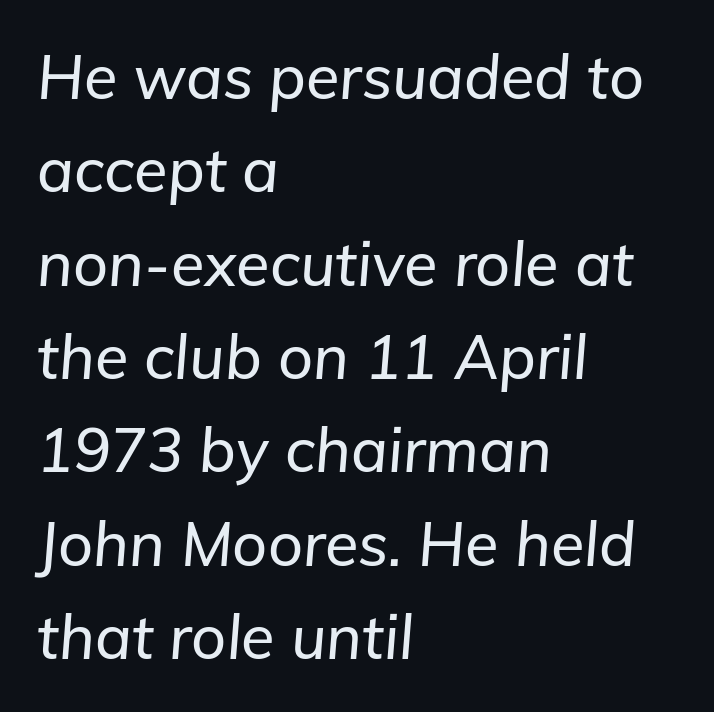
{"italic": "yes", "lean": "right", "slant_degrees": 5, "width": "normal", "stroke_contrast": "low", "x_height": "medium", "monospaced": "no", "underline": "no", "align": "left", "line_spacing": "normal", "line_spacing_ratio": 1.53, "letter_spacing": "normal", "letter_spacing_em": 0.0, "glyph_px": 61}
